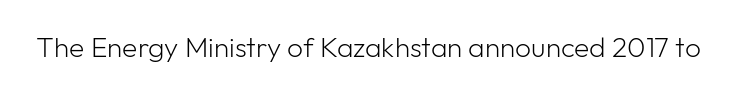
The letters stand straight up with perfectly vertical stems. Decoration check: the copy has no underline. Weight: not bold — regular or lighter. Letter spacing: default.
